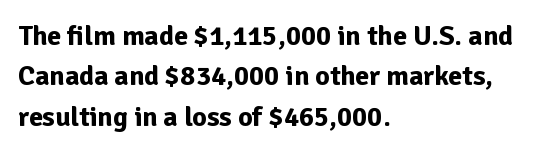
The image shows 28 px bold sans-serif type, upright; set left-aligned, normal line spacing (1.44x), normal letter spacing, not underlined; low stroke contrast and a medium x-height.
